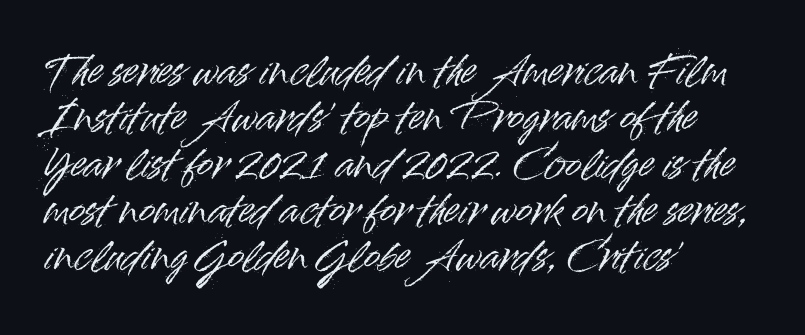
Note the varied advance widths — an 'i' is clearly narrower than an 'm'. The letters carry no serifs — their stems end cleanly without finishing strokes. The words here are not underlined.
